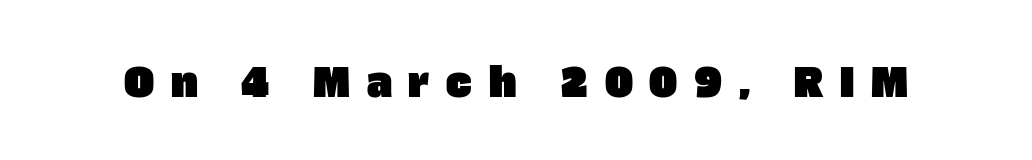
Q: Is the typeface a serif or a sans-serif typeface? A: Sans-serif.
Q: Is the text underlined? A: No.
Q: Is the spacing between letters normal or unusually wide? A: Unusually wide.
Q: Width (condensed, normal, or wide)? A: Normal.
Q: Stroke contrast? A: Low.
Q: x-height? A: Large.
Q: Monospaced? A: No.
